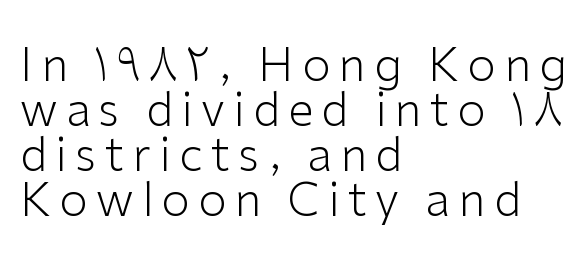
Every character sits straight up, as roman type does. Very little white space separates one row of letters from the next. You can tell from the bare stems that sans-serif type was used. The passage shown is not underscored anywhere.
